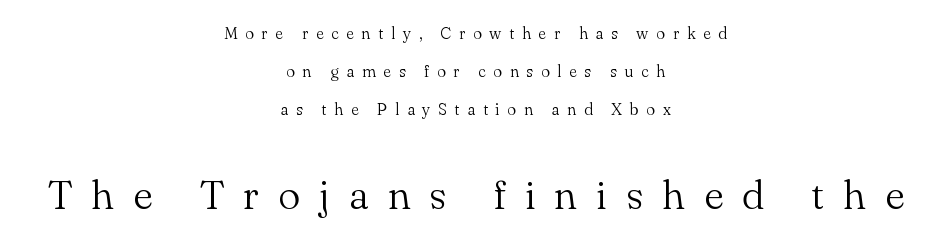
{"serif": "yes", "italic": "no", "bold": "no", "weight": "light", "width": "normal", "stroke_contrast": "medium", "x_height": "small", "monospaced": "no", "underline": "no", "align": "center", "line_spacing": "loose", "line_spacing_ratio": 2.38, "letter_spacing": "wide", "letter_spacing_em": 0.47, "larger_block": "second", "size_ratio": 2.5, "glyph_px": 40}
